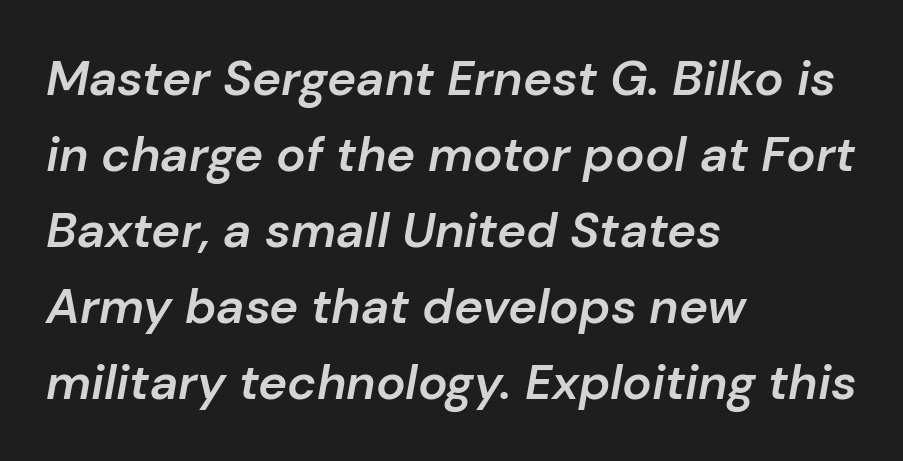
The image shows 49 px semibold type, italic (leaning right); set left-aligned, normal line spacing (1.55x), normal letter spacing, not underlined; low stroke contrast and a medium x-height.
